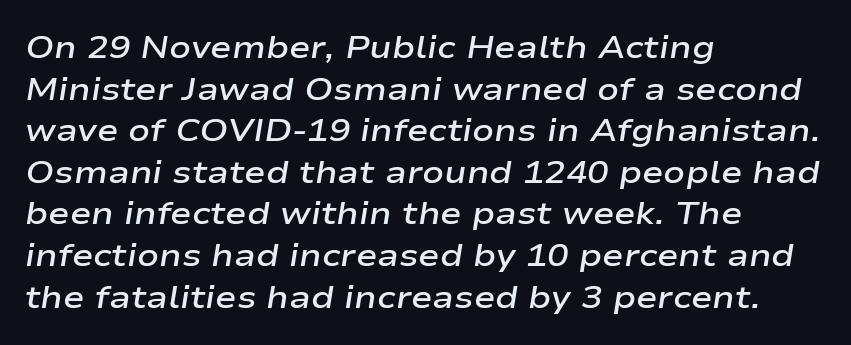
Q: Is the text bold? A: Semi-bold.
Q: Is the text italic (slanted)? A: Yes, it leans right by about 9 degrees.
Q: Is the text underlined? A: No.
Q: How is the paragraph aligned? A: Left-aligned.
Q: Is the spacing between letters normal or unusually wide? A: Normal.
Q: Is the spacing between lines tight, normal or loose? A: Normal.
Q: Width (condensed, normal, or wide)? A: Wide.
Q: Stroke contrast? A: Low.
Q: x-height? A: Medium.
Q: Monospaced? A: No.
